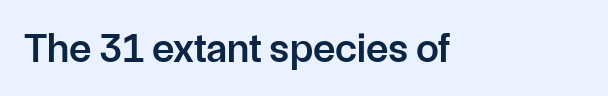
The image shows 41 px semibold sans-serif type, upright; set normal letter spacing, not underlined; low stroke contrast and a medium x-height.
